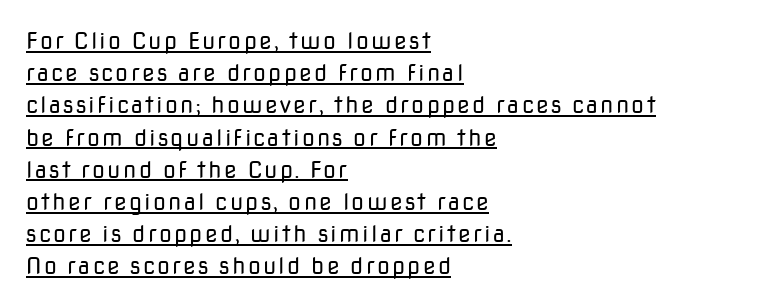
The image shows 23 px text type, upright; set left-aligned, normal line spacing (1.4x), underlined.
